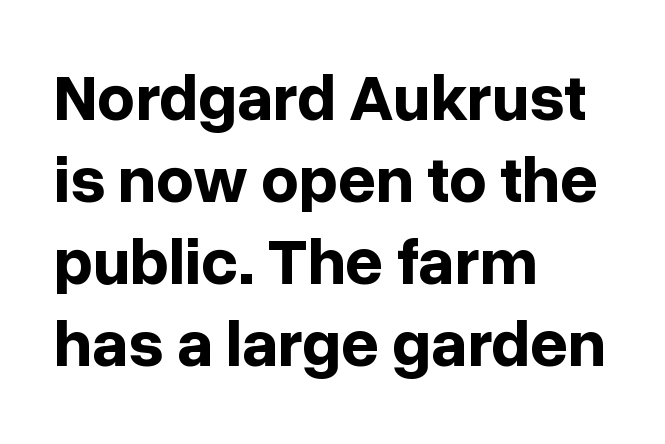
The image shows 66 px bold sans-serif type, upright; set left-aligned, line spacing 1.24x, normal letter spacing, not underlined; low stroke contrast and a medium x-height.
